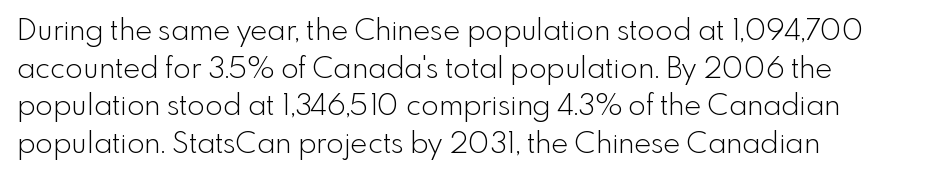
Q: Is the text bold? A: No.
Q: Is the text italic (slanted)? A: No, it is upright.
Q: Is the typeface a serif or a sans-serif typeface? A: Sans-serif.
Q: Is the text underlined? A: No.
Q: How is the paragraph aligned? A: Left-aligned.
Q: Is the spacing between letters normal or unusually wide? A: Normal.
Q: Is the spacing between lines tight, normal or loose? A: Normal.
Q: Width (condensed, normal, or wide)? A: Normal.
Q: x-height? A: Small.
Q: Monospaced? A: No.
